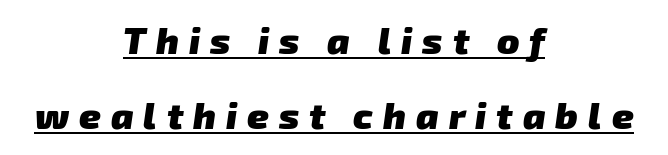
Q: Is the text bold? A: Yes.
Q: Is the typeface a serif or a sans-serif typeface? A: Sans-serif.
Q: Is the text underlined? A: Yes.
Q: How is the paragraph aligned? A: Centered.
Q: Is the spacing between letters normal or unusually wide? A: Unusually wide.
Q: Is the spacing between lines tight, normal or loose? A: Loose.
Q: Width (condensed, normal, or wide)? A: Normal.
Q: Stroke contrast? A: Low.
Q: x-height? A: Medium.
Q: Monospaced? A: No.
